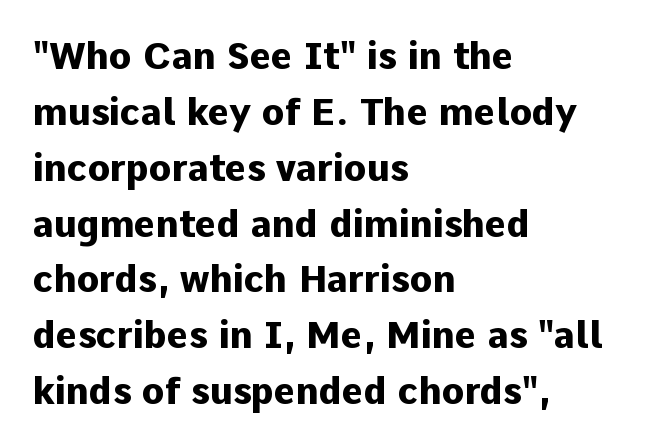
The image shows 37 px heavy sans-serif type, upright; set left-aligned, normal line spacing (1.51x), normal letter spacing, not underlined; low stroke contrast and a medium x-height.
